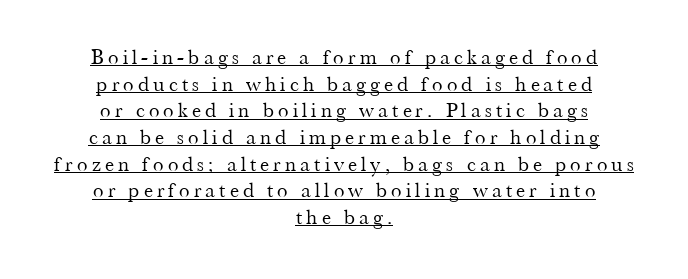
{"italic": "no", "bold": "no", "underline": "yes", "align": "center", "line_spacing": "normal", "line_spacing_ratio": 1.27, "letter_spacing": "wide", "letter_spacing_em": 0.2, "glyph_px": 21}
